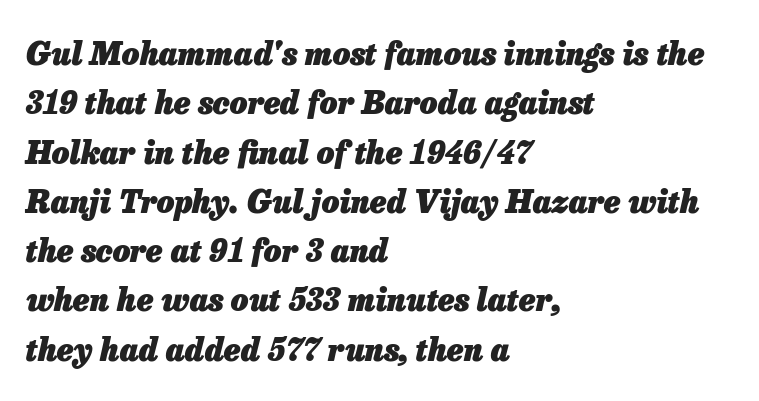
Q: Is the text bold? A: Yes.
Q: Is the text italic (slanted)? A: Yes, it leans right by about 13 degrees.
Q: Is the text underlined? A: No.
Q: How is the paragraph aligned? A: Left-aligned.
Q: Is the spacing between letters normal or unusually wide? A: Normal.
Q: Is the spacing between lines tight, normal or loose? A: Normal.
Q: Width (condensed, normal, or wide)? A: Normal.
Q: Stroke contrast? A: Low.
Q: x-height? A: Medium.
Q: Monospaced? A: No.
